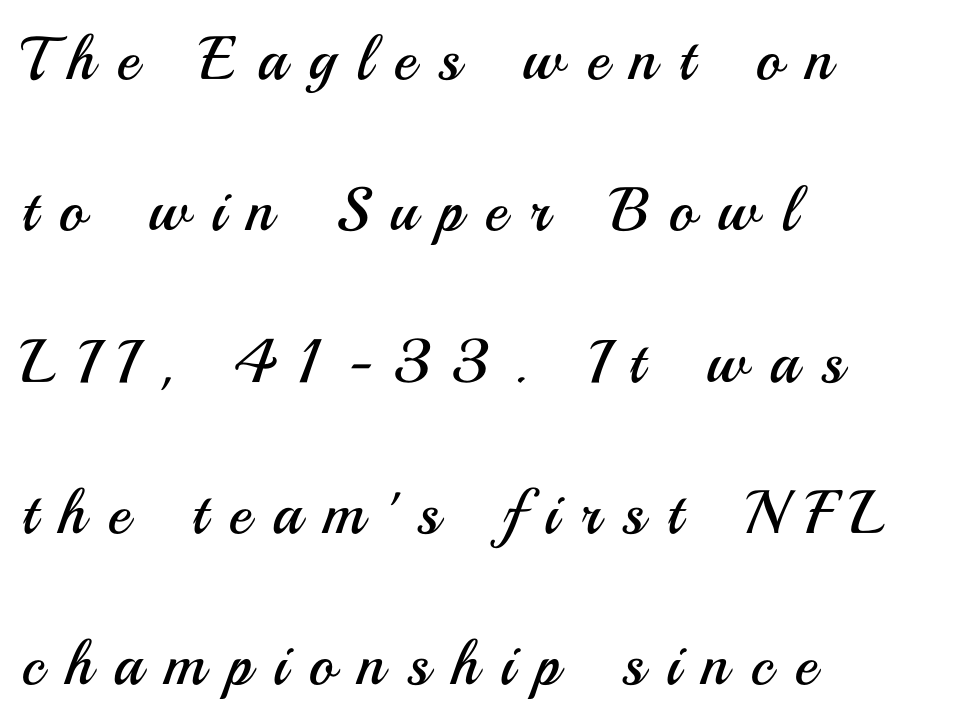
Check the space under the baseline: it is left empty. The passage is arranged the way most books set body copy — flush left. How would I describe the line gaps? Wide and relaxed. Is this a heavy cut? Hardly; it is regular or lighter. Do the characters align in a grid? No, the font is proportional.
